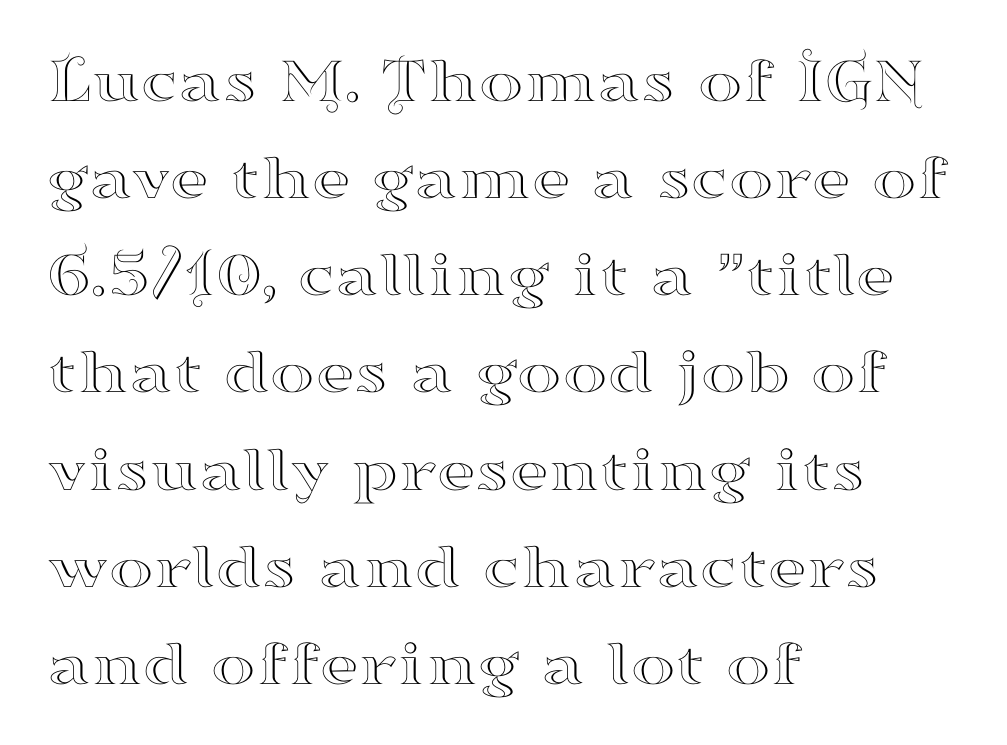
One glance says typical: line gaps are just what's usual. Default kerning and tracking; the words read as compact shapes. Where is the straight margin? On the left. Does the lettering tilt? It doesn't — this is upright.
